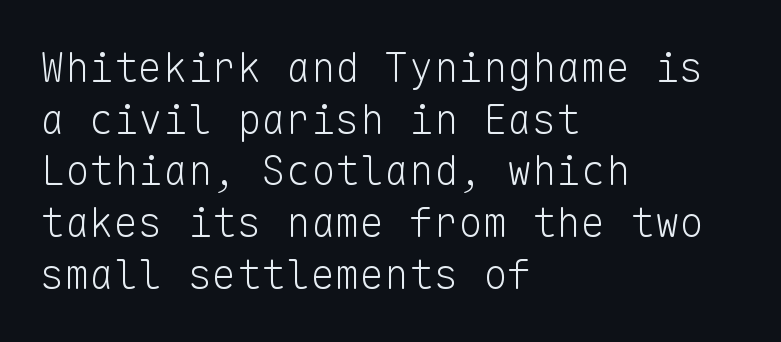
The image shows 41 px light sans-serif type, upright, monospaced; set left-aligned, normal line spacing (1.26x), normal letter spacing, not underlined; low stroke contrast and a medium x-height.
